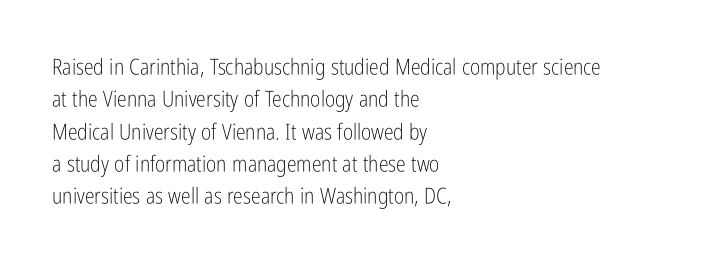
{"italic": "no", "bold": "no", "underline": "no", "align": "left", "line_spacing": "normal", "line_spacing_ratio": 1.47, "letter_spacing": "normal", "letter_spacing_em": 0.0, "glyph_px": 22}
